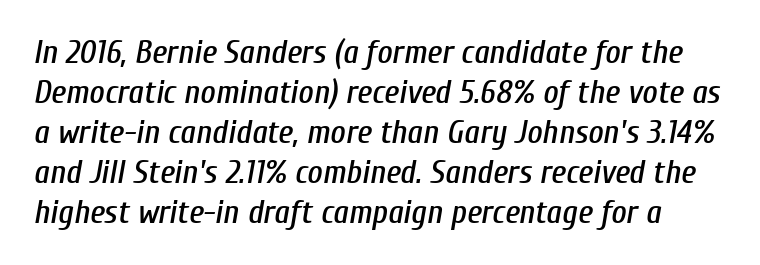
Q: Is the text italic (slanted)? A: Yes, it leans right by about 10 degrees.
Q: Is the text underlined? A: No.
Q: Is the spacing between letters normal or unusually wide? A: Normal.
Q: Width (condensed, normal, or wide)? A: Condensed.
Q: Stroke contrast? A: Low.
Q: x-height? A: Medium.
Q: Monospaced? A: No.
